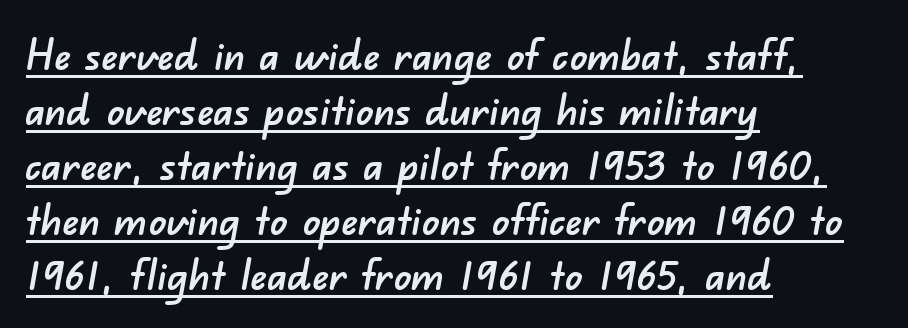
The image shows 43 px sans-serif type; set left-aligned, normal line spacing (1.28x), normal letter spacing, underlined; low stroke contrast and a small x-height.
